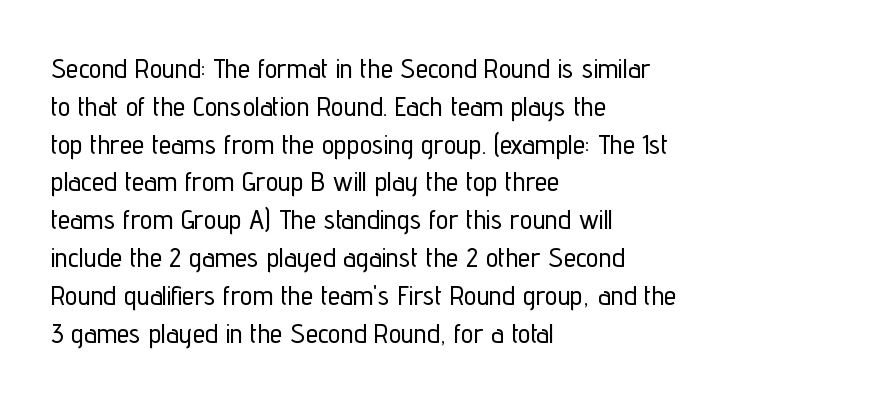
Q: Is the text italic (slanted)? A: No, it is upright.
Q: Is the typeface a serif or a sans-serif typeface? A: Sans-serif.
Q: Is the text underlined? A: No.
Q: How is the paragraph aligned? A: Left-aligned.
Q: Is the spacing between letters normal or unusually wide? A: Normal.
Q: Is the spacing between lines tight, normal or loose? A: Normal.
Q: Width (condensed, normal, or wide)? A: Condensed.
Q: Stroke contrast? A: Low.
Q: x-height? A: Medium.
Q: Monospaced? A: No.
